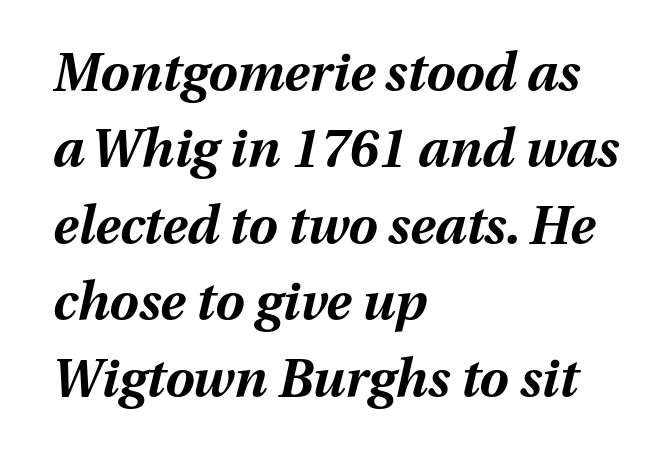
Think of a printed novel: that variable character pitch is what you see here. Descenders hang freely into open space. Honestly, the row spacing looks completely unremarkable. A dark, heavy texture on the line: the type is bold. Slanted lettering throughout. Honestly, the letter spacing is just normal — you wouldn't notice it.
